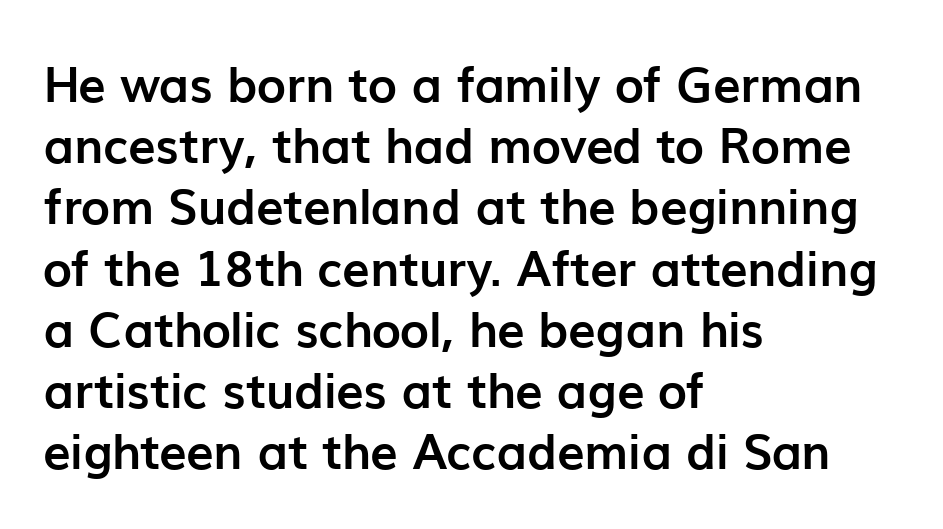
Q: Is the text bold? A: Yes.
Q: Is the text italic (slanted)? A: No, it is upright.
Q: Is the typeface a serif or a sans-serif typeface? A: Sans-serif.
Q: Is the text underlined? A: No.
Q: How is the paragraph aligned? A: Left-aligned.
Q: Is the spacing between letters normal or unusually wide? A: Normal.
Q: Is the spacing between lines tight, normal or loose? A: Normal.
Q: Width (condensed, normal, or wide)? A: Normal.
Q: Stroke contrast? A: Low.
Q: x-height? A: Medium.
Q: Monospaced? A: No.
